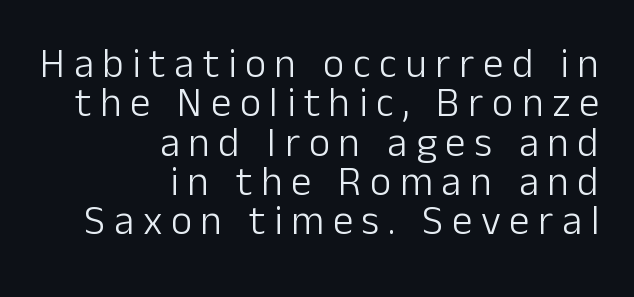
The image shows 41 px light sans-serif type, upright; set right-aligned, tight line spacing (0.96x), unusually wide letter spacing (+0.21 em), not underlined; low stroke contrast and a medium x-height.
